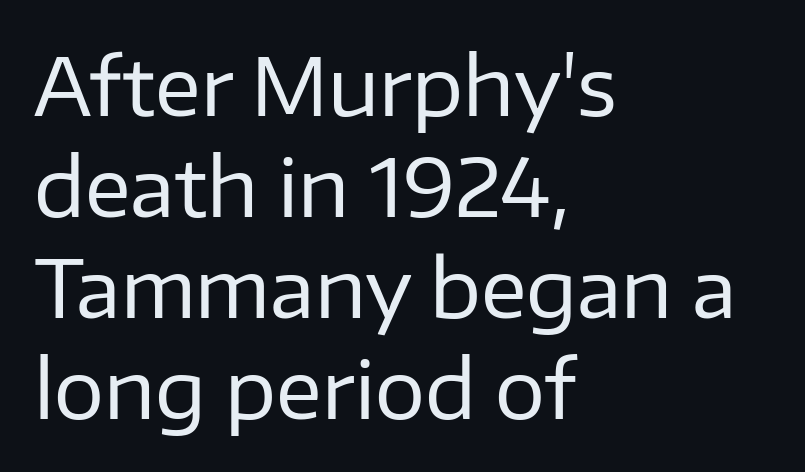
The image shows 79 px regular-weight sans-serif type, upright; set left-aligned, normal line spacing (1.28x), normal letter spacing, not underlined; low stroke contrast and a medium x-height.
